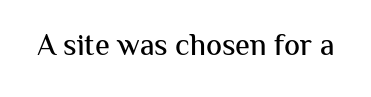
The image shows 30 px sans-serif type, upright; set normal letter spacing, not underlined; medium stroke contrast and a medium x-height.
